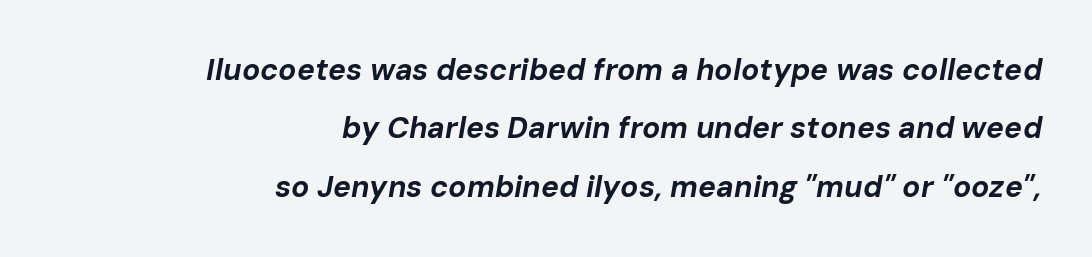
The image shows 30 px bold type, italic (leaning right); set right-aligned, loose line spacing (1.95x), normal letter spacing, not underlined; low stroke contrast and a medium x-height.
